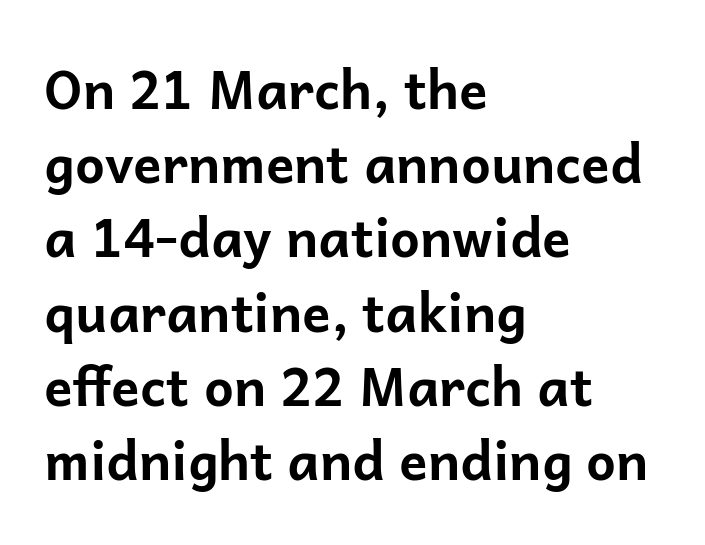
The face used here is rendered with its standard letterfit. Underline: absent. In terms of leading, this rendering sits right in the middle. The rag falls on the right side of this text block.
